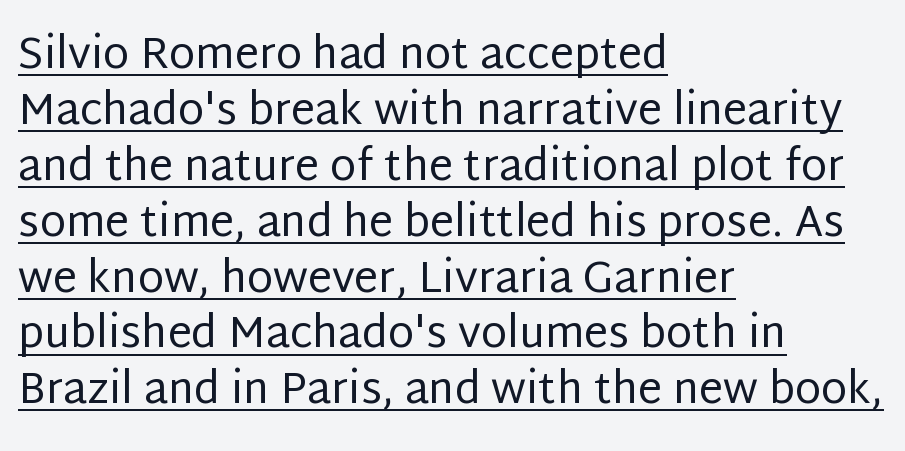
The image shows 43 px regular-weight sans-serif type, upright; set left-aligned, normal line spacing (1.3x), normal letter spacing, underlined; low stroke contrast and a large x-height.
